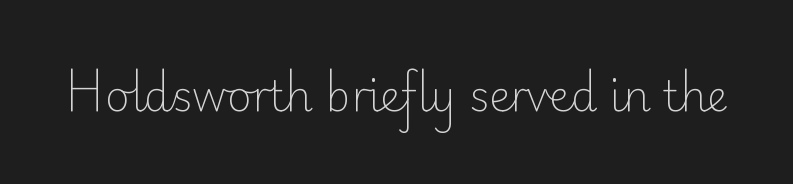
{"serif": "no", "italic": "no", "bold": "no", "weight": "light", "width": "normal", "stroke_contrast": "low", "x_height": "small", "monospaced": "no", "underline": "no", "letter_spacing": "normal", "letter_spacing_em": 0.0, "glyph_px": 42}
